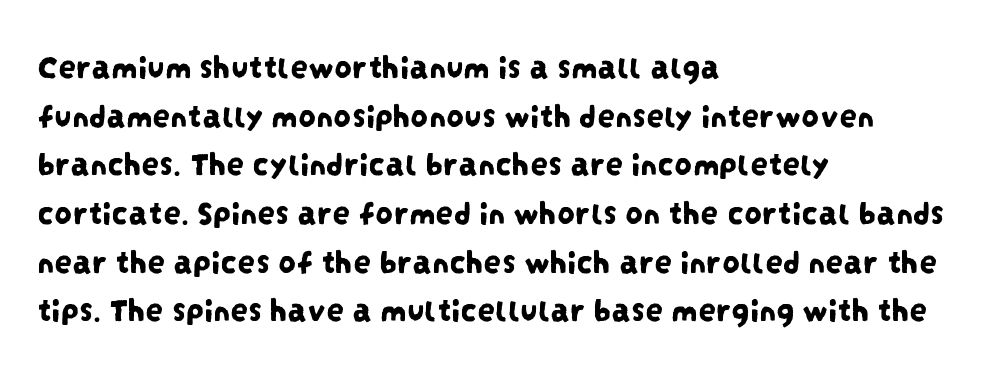
{"serif": "no", "width": "condensed", "stroke_contrast": "low", "x_height": "large", "monospaced": "no", "underline": "no", "align": "left", "line_spacing": "normal", "line_spacing_ratio": 1.39, "letter_spacing": "normal", "letter_spacing_em": 0.0, "glyph_px": 35}
